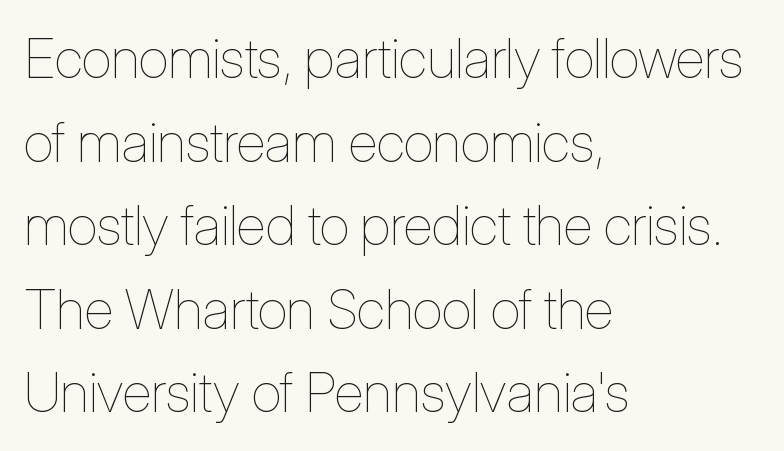
{"italic": "no", "bold": "no", "weight": "thin", "width": "condensed", "stroke_contrast": "low", "x_height": "medium", "monospaced": "no", "underline": "no", "align": "left", "line_spacing": "normal", "line_spacing_ratio": 1.52, "letter_spacing": "normal", "letter_spacing_em": 0.0, "glyph_px": 55}
